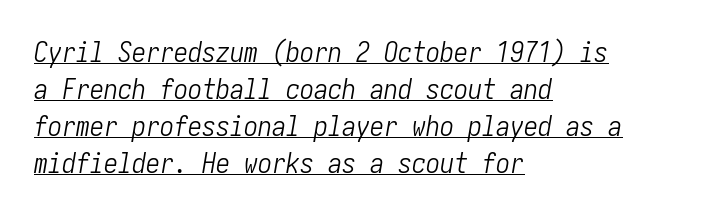
{"italic": "yes", "lean": "right", "slant_degrees": 10, "bold": "no", "weight": "light", "width": "condensed", "stroke_contrast": "low", "x_height": "medium", "underline": "yes", "align": "left", "line_spacing": "normal", "line_spacing_ratio": 1.32, "letter_spacing": "normal", "letter_spacing_em": 0.0, "glyph_px": 28}
